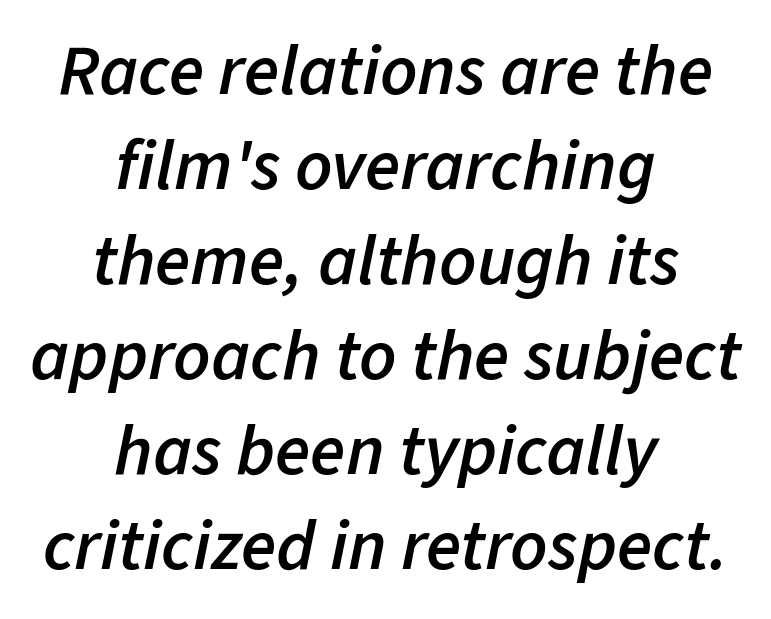
{"italic": "yes", "lean": "right", "slant_degrees": 11, "bold": "semi", "weight": "semibold", "width": "normal", "stroke_contrast": "low", "x_height": "medium", "monospaced": "no", "underline": "no", "align": "center", "line_spacing": "normal", "line_spacing_ratio": 1.32, "letter_spacing": "normal", "letter_spacing_em": 0.0, "glyph_px": 72}
